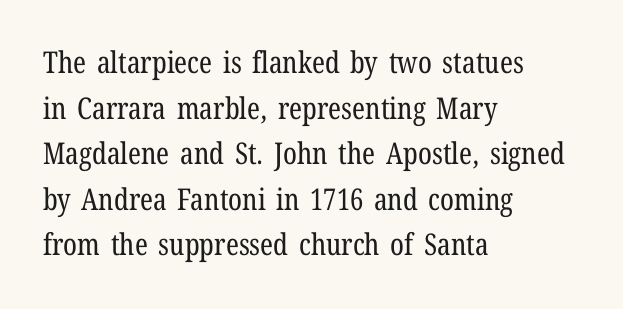
Characters follow at the spacing the type designer built in. The face used here is proportionally spaced, like ordinary book or web type. The strip under each line holds only bare page. Is this a heavy cut? Hardly; it is regular or lighter.
